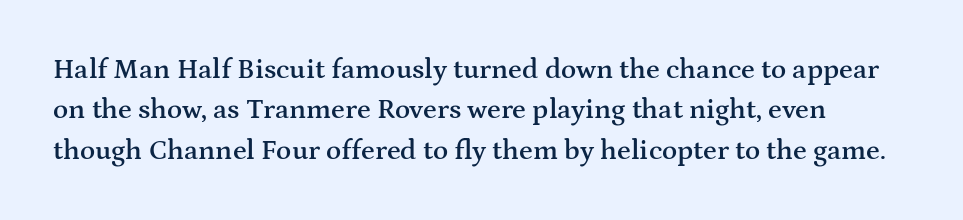
Looks like regular typesetting: each glyph gets only the width it needs. Underline: absent. What weight is shown? A semibold, between regular and bold. In terms of letterform style, serifs are clearly present. Ordinary non-slanted type is in use.
